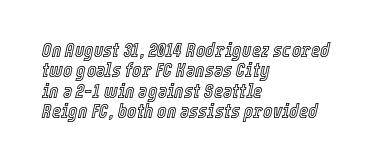
{"italic": "yes", "lean": "right", "slant_degrees": 12, "underline": "no", "align": "left", "line_spacing": "tight", "line_spacing_ratio": 1.02, "letter_spacing": "normal", "letter_spacing_em": 0.0, "glyph_px": 20}
